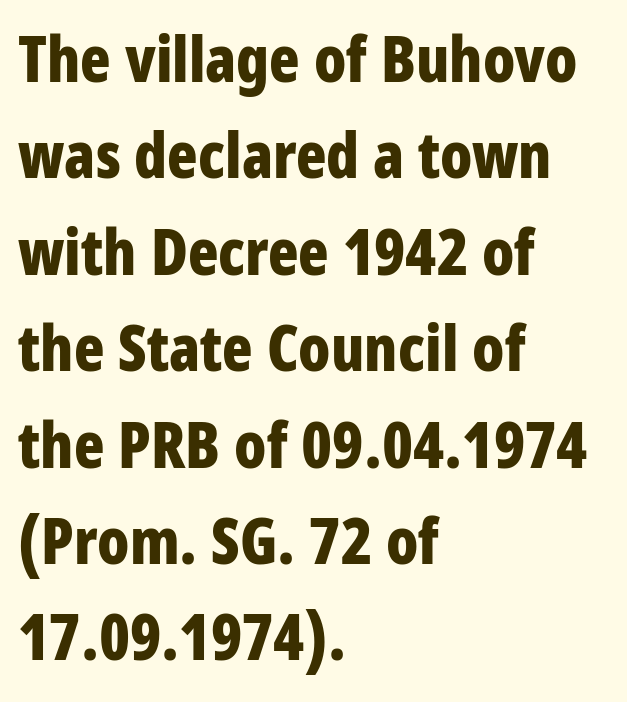
Q: Is the text bold? A: Yes.
Q: Is the text italic (slanted)? A: No, it is upright.
Q: Is the typeface a serif or a sans-serif typeface? A: Sans-serif.
Q: Is the text underlined? A: No.
Q: How is the paragraph aligned? A: Left-aligned.
Q: Is the spacing between letters normal or unusually wide? A: Normal.
Q: Is the spacing between lines tight, normal or loose? A: Normal.
Q: Width (condensed, normal, or wide)? A: Condensed.
Q: Stroke contrast? A: Low.
Q: x-height? A: Large.
Q: Monospaced? A: No.
